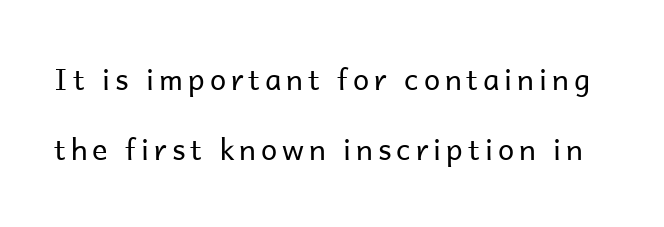
The image shows 29 px regular-weight sans-serif type, upright; set loose line spacing (2.42x), not underlined; low stroke contrast and a medium x-height.
